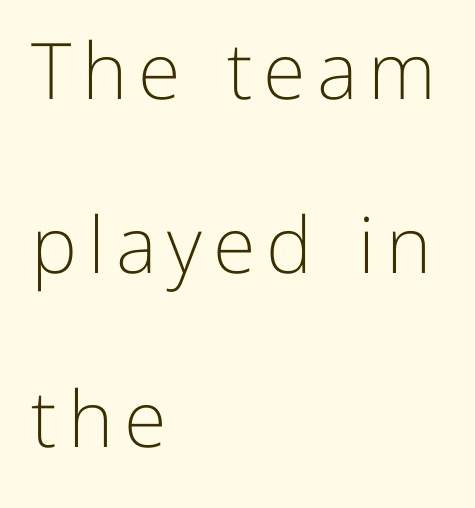
The image shows 78 px light sans-serif type, upright; set left-aligned, loose line spacing (2.23x), not underlined; low stroke contrast and a medium x-height.
